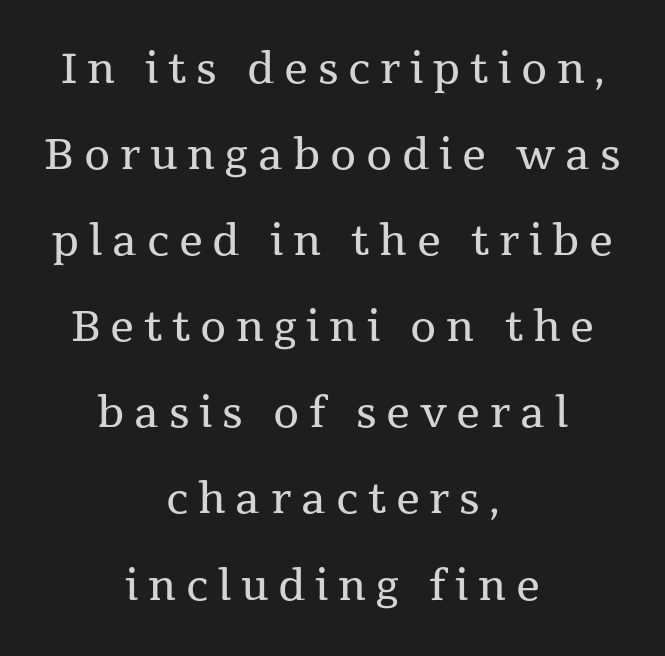
Varying glyph widths throughout — classic text-font behaviour. Tracking value appears strongly positive — letters spread wide. The font's upright variant was chosen for this text. Yep, those are serifs on the letters. Check the space under the baseline: it is left empty.
